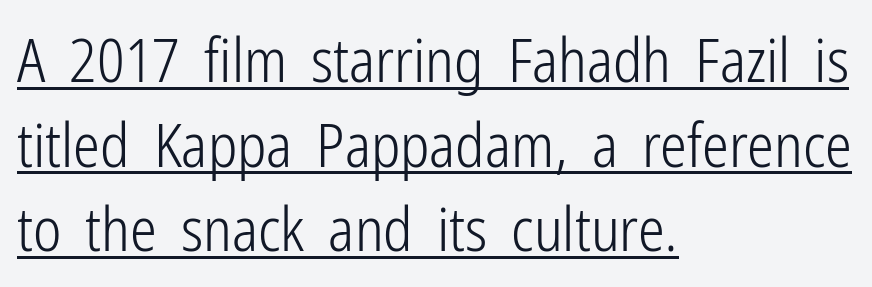
Inter-character spacing is left at the font's built-in metrics. A continuous stroke trails under the words, as in a hyperlink. The typeface chosen for these lines omits serifs. The lines in this sample share a left origin and differ only in where they stop.
